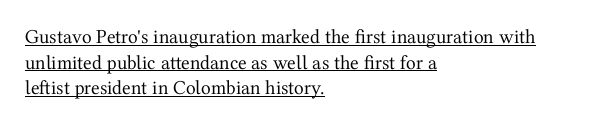
The image shows 20 px text type, upright; set left-aligned, normal line spacing (1.28x), normal letter spacing, underlined.
